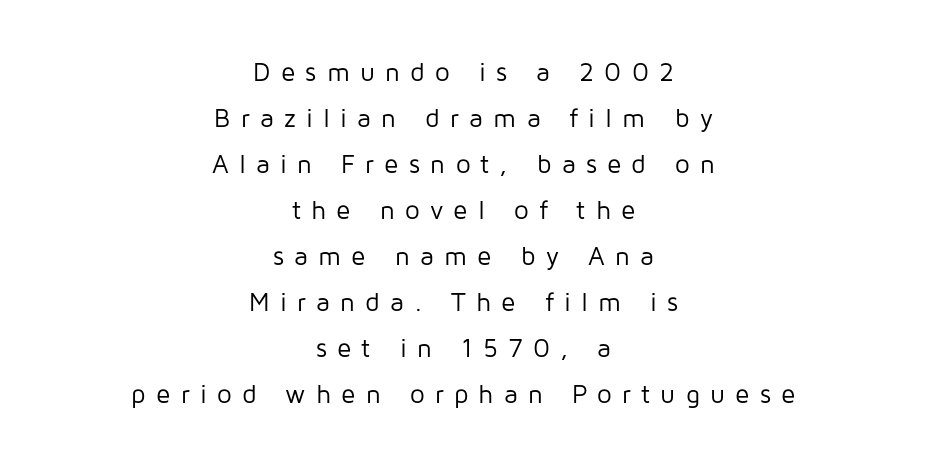
Descender tails drop into unmarked territory. When letters stand straight like this, we call the style roman or upright. Leftover space on each line is divided equally before and after the words. The line texture is sparse and dotted thanks to wide tracking.
